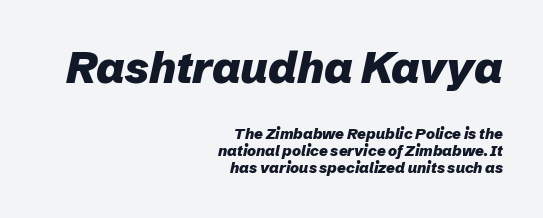
Q: Is the text bold? A: Yes.
Q: Is the text italic (slanted)? A: Yes, it leans right by about 12 degrees.
Q: Is the text underlined? A: No.
Q: How is the paragraph aligned? A: Right-aligned.
Q: Is the spacing between letters normal or unusually wide? A: Normal.
Q: Is the spacing between lines tight, normal or loose? A: Tight.
Q: Which block of text is set in a larger size, the first (top) or the second (bottom)? A: The first (top) one.
Q: Width (condensed, normal, or wide)? A: Normal.
Q: Stroke contrast? A: Low.
Q: x-height? A: Medium.
Q: Monospaced? A: No.
